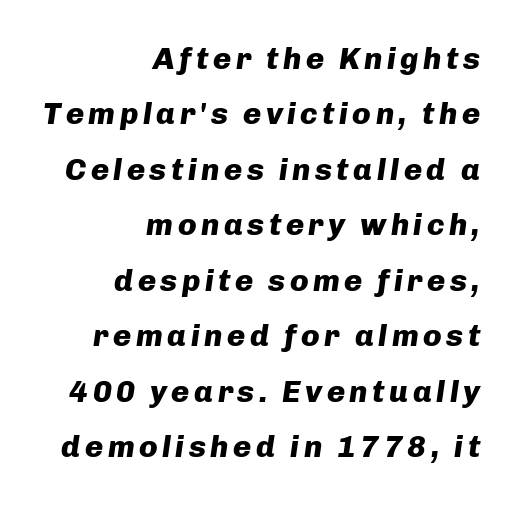
{"italic": "yes", "lean": "right", "slant_degrees": 8, "bold": "yes", "weight": "heavy", "width": "normal", "stroke_contrast": "low", "x_height": "medium", "monospaced": "no", "underline": "no", "align": "right", "line_spacing_ratio": 1.79, "glyph_px": 31}
